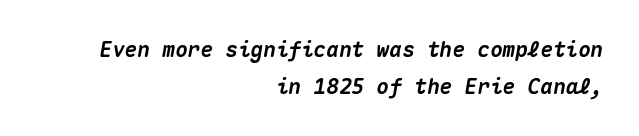
Emphasis by weight is at full strength: bold. This is oblique type, the kind used for emphasis or titles. This rendering leaves character spacing at its baseline value. The rendering anchors every line to the right-hand side.
